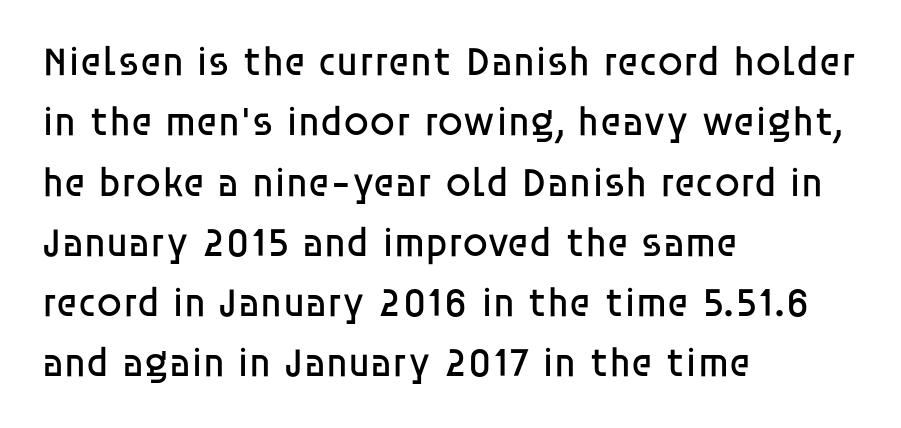
{"serif": "no", "italic": "no", "bold": "no", "weight": "regular", "width": "normal", "stroke_contrast": "low", "x_height": "large", "monospaced": "no", "underline": "no", "align": "left", "line_spacing": "normal", "line_spacing_ratio": 1.47, "letter_spacing": "normal", "letter_spacing_em": 0.0, "glyph_px": 41}
